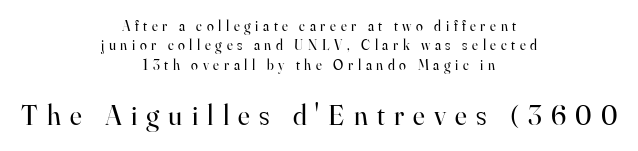
What stands out about the letter spacing? Its width — letters are far apart. The space between consecutive lines is moderate. Honestly, there is no underline to notice here at all. The rendering shows small feet on the letterforms — a serif design.
